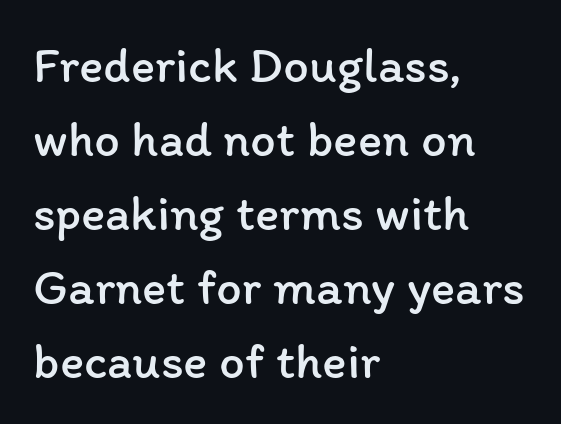
The image shows 51 px regular-weight type, upright; set left-aligned, normal line spacing (1.45x), normal letter spacing, not underlined; low stroke contrast and a medium x-height.
